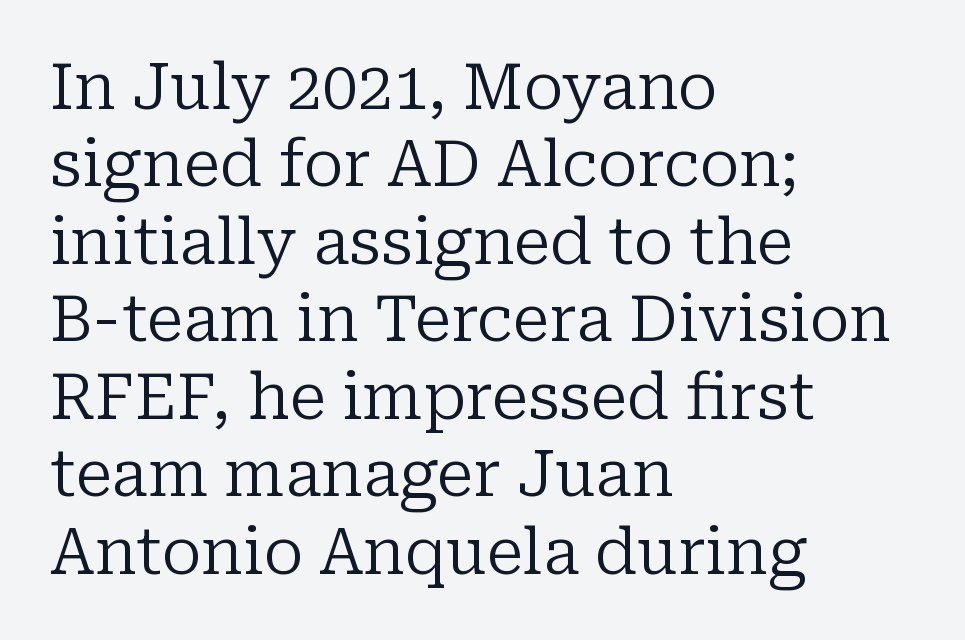
{"serif": "yes", "italic": "no", "bold": "no", "weight": "regular", "width": "normal", "stroke_contrast": "low", "x_height": "medium", "monospaced": "no", "underline": "no", "align": "left", "line_spacing_ratio": 1.23, "letter_spacing": "normal", "letter_spacing_em": 0.0, "glyph_px": 63}
